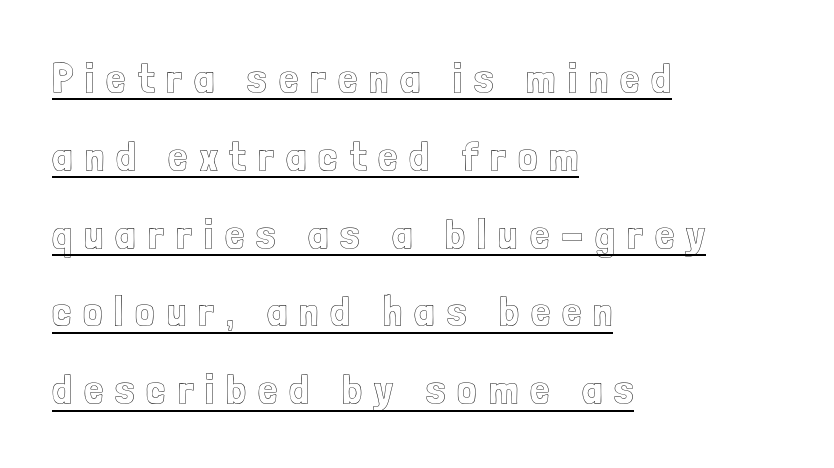
Q: Is the text italic (slanted)? A: No, it is upright.
Q: Is the text underlined? A: Yes.
Q: How is the paragraph aligned? A: Left-aligned.
Q: Is the spacing between letters normal or unusually wide? A: Unusually wide.
Q: Width (condensed, normal, or wide)? A: Condensed.
Q: x-height? A: Medium.
Q: Monospaced? A: No.
